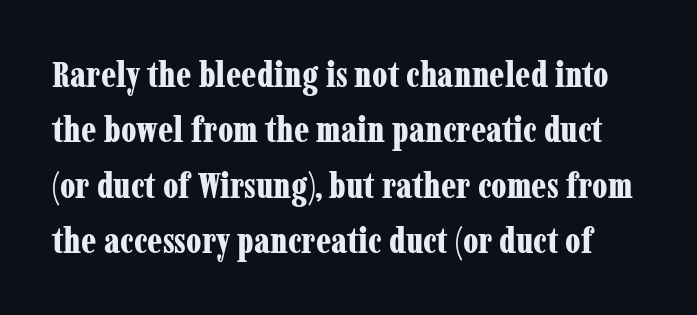
The image shows 36 px bold, condensed serif type, upright; set normal line spacing (1.54x), normal letter spacing, not underlined; low stroke contrast and a medium x-height.
